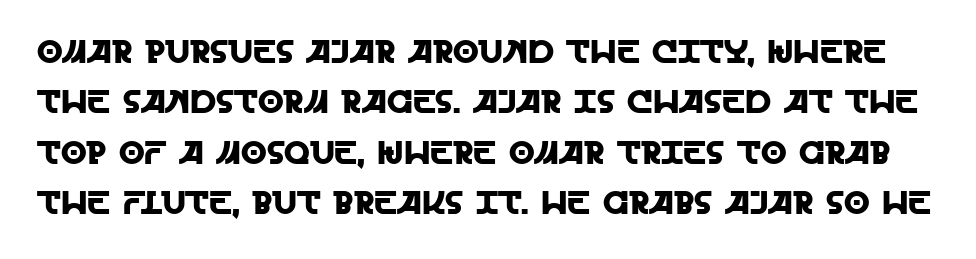
{"serif": "no", "italic": "no", "width": "normal", "x_height": "large", "monospaced": "no", "underline": "no", "line_spacing": "normal", "line_spacing_ratio": 1.53, "letter_spacing": "normal", "letter_spacing_em": 0.0, "glyph_px": 33}
